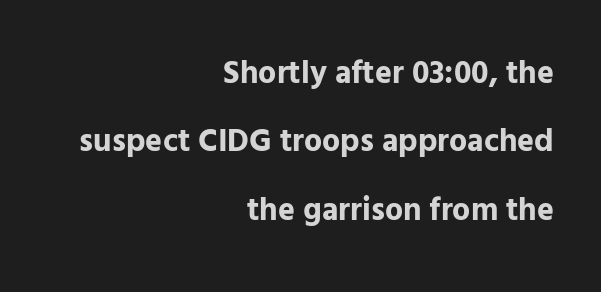
Q: Is the text bold? A: Yes.
Q: Is the text italic (slanted)? A: No, it is upright.
Q: Is the typeface a serif or a sans-serif typeface? A: Sans-serif.
Q: Is the text underlined? A: No.
Q: How is the paragraph aligned? A: Right-aligned.
Q: Is the spacing between letters normal or unusually wide? A: Normal.
Q: Is the spacing between lines tight, normal or loose? A: Loose.
Q: Width (condensed, normal, or wide)? A: Normal.
Q: Stroke contrast? A: Low.
Q: x-height? A: Medium.
Q: Monospaced? A: No.
